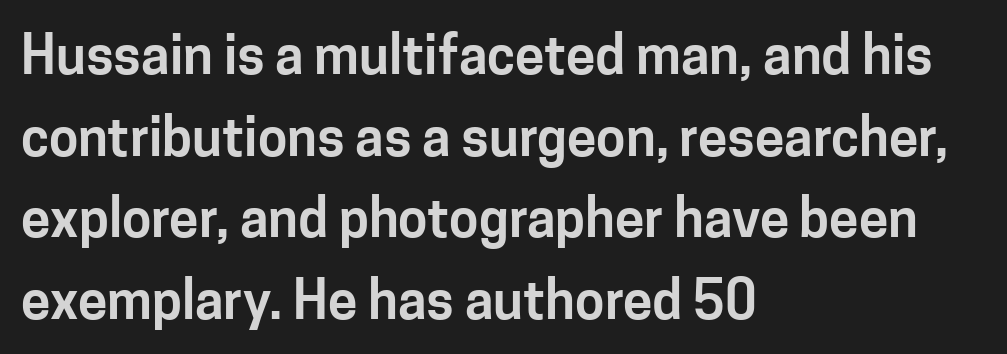
The image shows 53 px sans-serif type, upright; set left-aligned, normal line spacing (1.54x), normal letter spacing, not underlined; low stroke contrast and a medium x-height.
